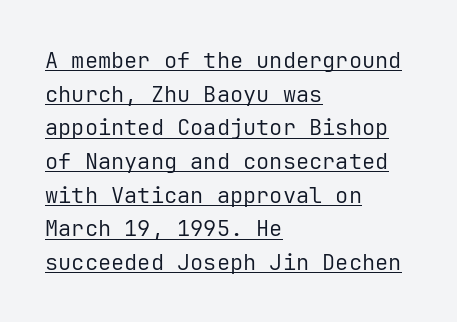
Counters stay open thanks to moderate or lighter strokes. Compared with typical body copy, the letter spacing here is the same. Summary of vertical rhythm: regular, with standard interline spacing. The rendering uses the underline text-decoration. These lines were composed using upright roman letters.
